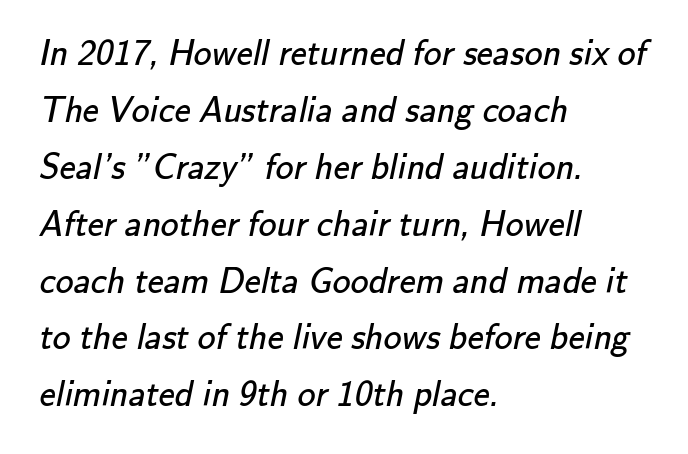
The image shows 36 px regular-weight sans-serif type; set left-aligned, normal line spacing (1.58x), normal letter spacing, not underlined; low stroke contrast and a small x-height.
